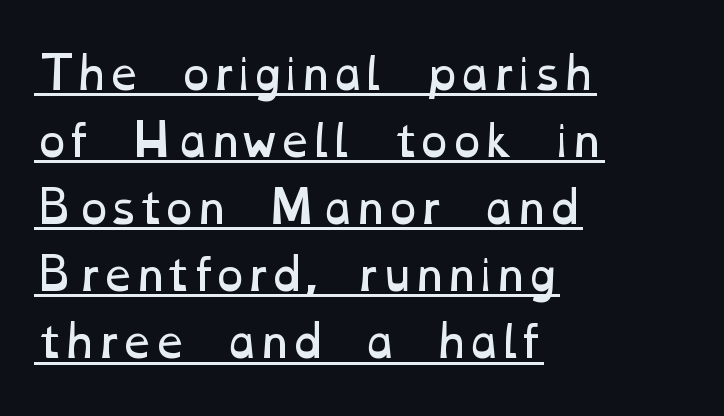
{"bold": "no", "weight": "regular", "width": "wide", "stroke_contrast": "low", "x_height": "medium", "monospaced": "no", "underline": "yes", "align": "left", "line_spacing": "normal", "line_spacing_ratio": 1.56, "letter_spacing": "normal", "letter_spacing_em": 0.0, "glyph_px": 43}
